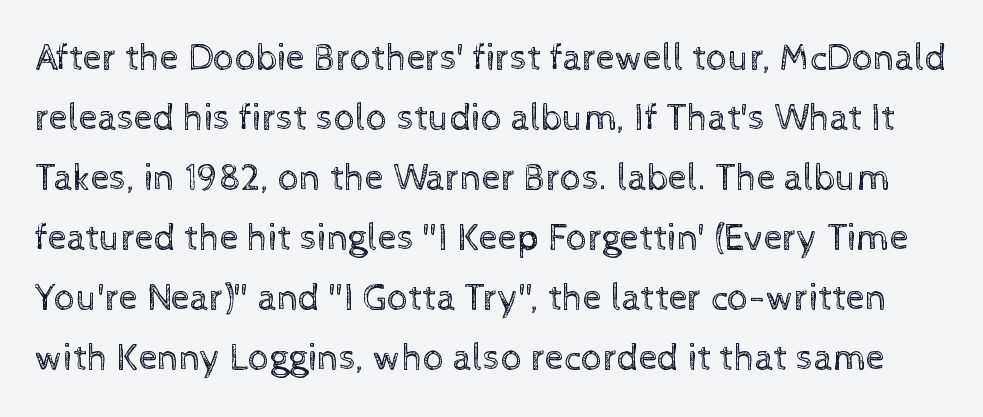
Q: Is the text bold? A: No.
Q: Is the text italic (slanted)? A: No, it is upright.
Q: Is the text underlined? A: No.
Q: Is the spacing between letters normal or unusually wide? A: Normal.
Q: Is the spacing between lines tight, normal or loose? A: Normal.
Q: Width (condensed, normal, or wide)? A: Normal.
Q: x-height? A: Medium.
Q: Monospaced? A: No.
